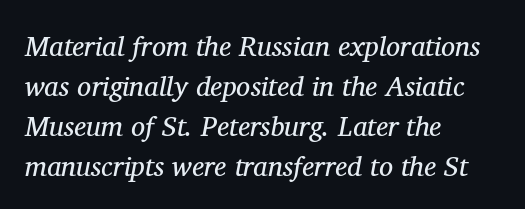
{"serif": "yes", "italic": "yes", "lean": "right", "slant_degrees": 11, "bold": "no", "weight": "regular", "width": "normal", "stroke_contrast": "medium", "x_height": "medium", "monospaced": "no", "underline": "no", "align": "left", "line_spacing": "normal", "line_spacing_ratio": 1.43, "letter_spacing": "normal", "letter_spacing_em": 0.0, "glyph_px": 28}
